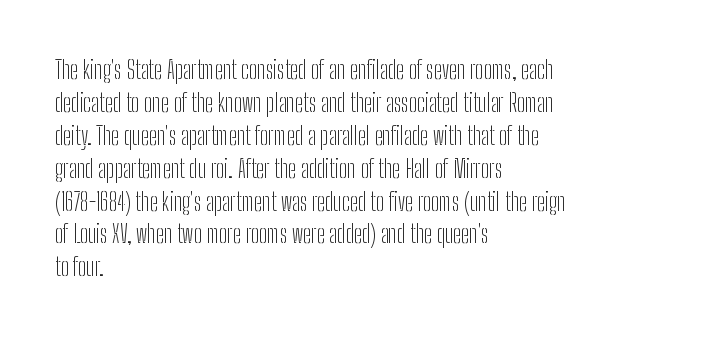
{"italic": "no", "bold": "no", "underline": "no", "align": "left", "line_spacing": "normal", "line_spacing_ratio": 1.37, "letter_spacing": "normal", "letter_spacing_em": 0.0, "glyph_px": 24}
